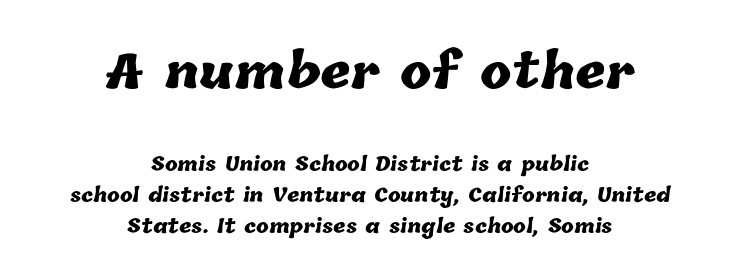
Line spacing here is normal. Proportional: the letters do not fall into vertical columns. A clean baseline with only descenders dipping below it. Is the letter spacing exaggerated? No — it looks like the ordinary default.
